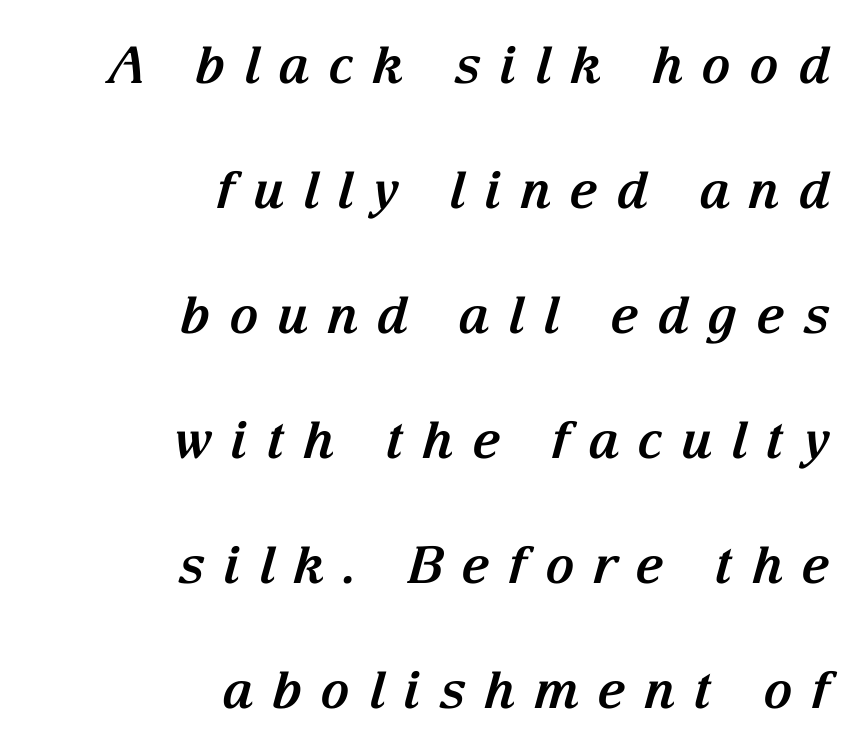
{"serif": "yes", "italic": "yes", "lean": "right", "slant_degrees": 15, "bold": "yes", "weight": "bold", "width": "normal", "stroke_contrast": "medium", "x_height": "medium", "monospaced": "no", "underline": "no", "align": "right", "line_spacing": "loose", "line_spacing_ratio": 2.45, "letter_spacing": "wide", "letter_spacing_em": 0.35, "glyph_px": 51}
